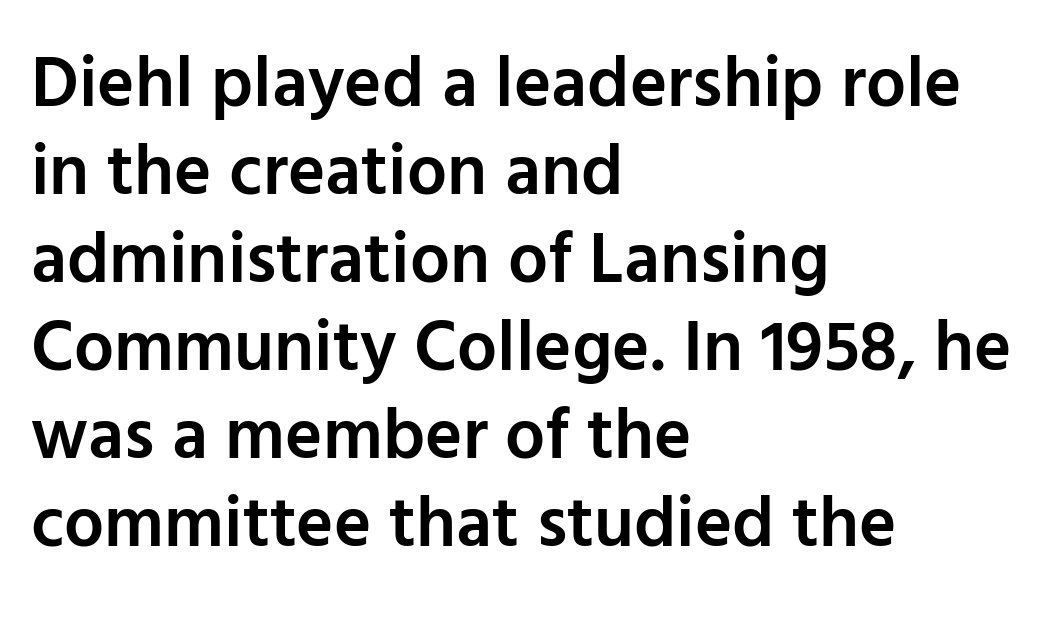
{"serif": "no", "italic": "no", "bold": "semi", "weight": "semibold", "width": "normal", "stroke_contrast": "low", "x_height": "medium", "monospaced": "no", "underline": "no", "align": "left", "line_spacing_ratio": 1.24, "letter_spacing": "normal", "letter_spacing_em": 0.0, "glyph_px": 71}
